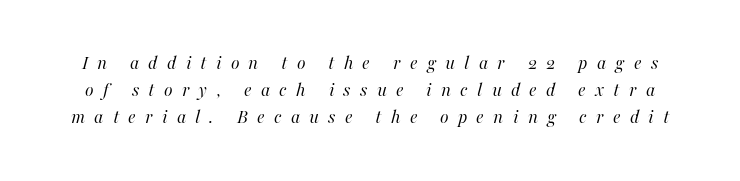
Q: Is the text bold? A: No.
Q: Is the text italic (slanted)? A: Yes, it leans right by about 16 degrees.
Q: Is the text underlined? A: No.
Q: Is the spacing between letters normal or unusually wide? A: Unusually wide.
Q: Is the spacing between lines tight, normal or loose? A: Normal.
